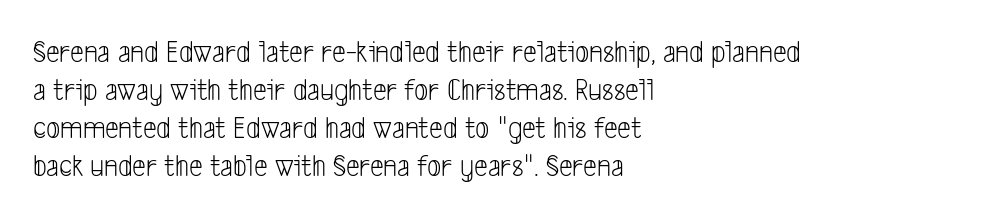
Think of a printed novel: that variable character pitch is what you see here. To sum up the face: it is a sans, with no serifs. In CSS terms this would be text-align: left. Is the stroke heavy? The answer is a plain regular-or-lighter.
